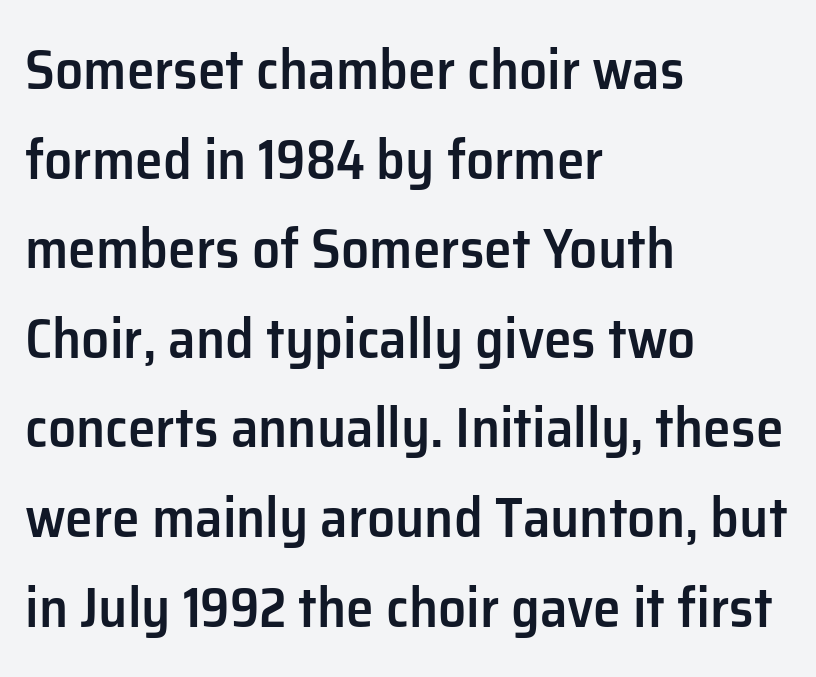
The image shows 56 px semibold sans-serif type, upright; set left-aligned, normal line spacing (1.6x), normal letter spacing, not underlined; low stroke contrast and a medium x-height.
